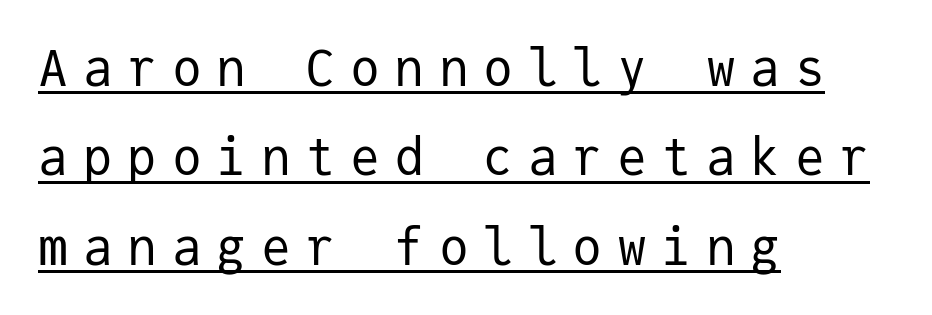
The image shows 50 px regular-weight sans-serif type, upright, monospaced; set left-aligned, line spacing 1.79x, unusually wide letter spacing (+0.29 em), underlined; low stroke contrast and a medium x-height.
